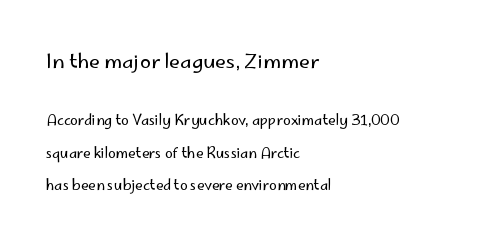
Q: Is the text bold? A: No.
Q: Is the text italic (slanted)? A: No, it is upright.
Q: Is the text underlined? A: No.
Q: How is the paragraph aligned? A: Left-aligned.
Q: Is the spacing between letters normal or unusually wide? A: Normal.
Q: Is the spacing between lines tight, normal or loose? A: Loose.
Q: Which block of text is set in a larger size, the first (top) or the second (bottom)? A: The first (top) one.
